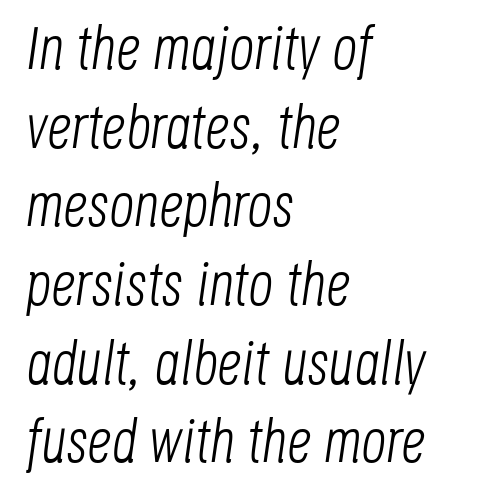
Q: Is the text bold? A: No.
Q: Is the text italic (slanted)? A: Yes, it leans right by about 8 degrees.
Q: Is the text underlined? A: No.
Q: How is the paragraph aligned? A: Left-aligned.
Q: Is the spacing between letters normal or unusually wide? A: Normal.
Q: Is the spacing between lines tight, normal or loose? A: Normal.
Q: Width (condensed, normal, or wide)? A: Condensed.
Q: Stroke contrast? A: Low.
Q: x-height? A: Large.
Q: Monospaced? A: No.
